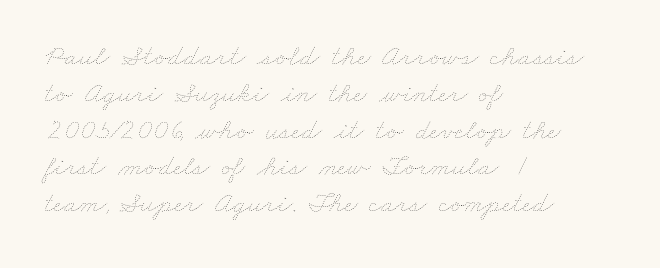
The image shows 29 px thin, wide type; set left-aligned, normal line spacing (1.27x), normal letter spacing, not underlined; low stroke contrast and a small x-height.
